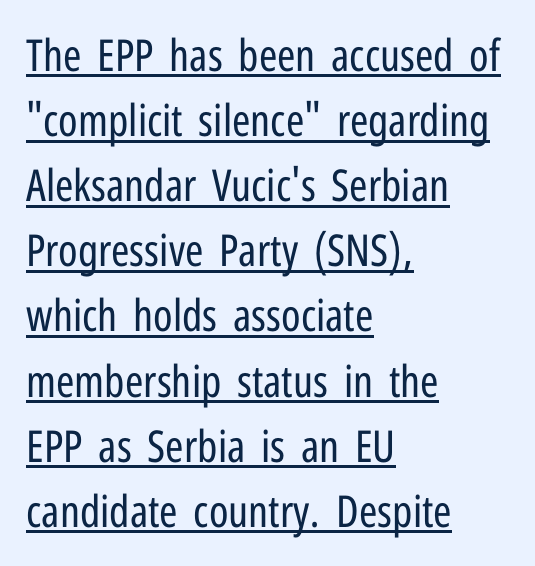
Is this a fixed-width face? No — the glyphs have proportional, varying widths. Reading down the column, the eye jumps a familiar distance to each next line. Look at the tracking — it's just the regular setting, nothing added. The lines are quadded left.
